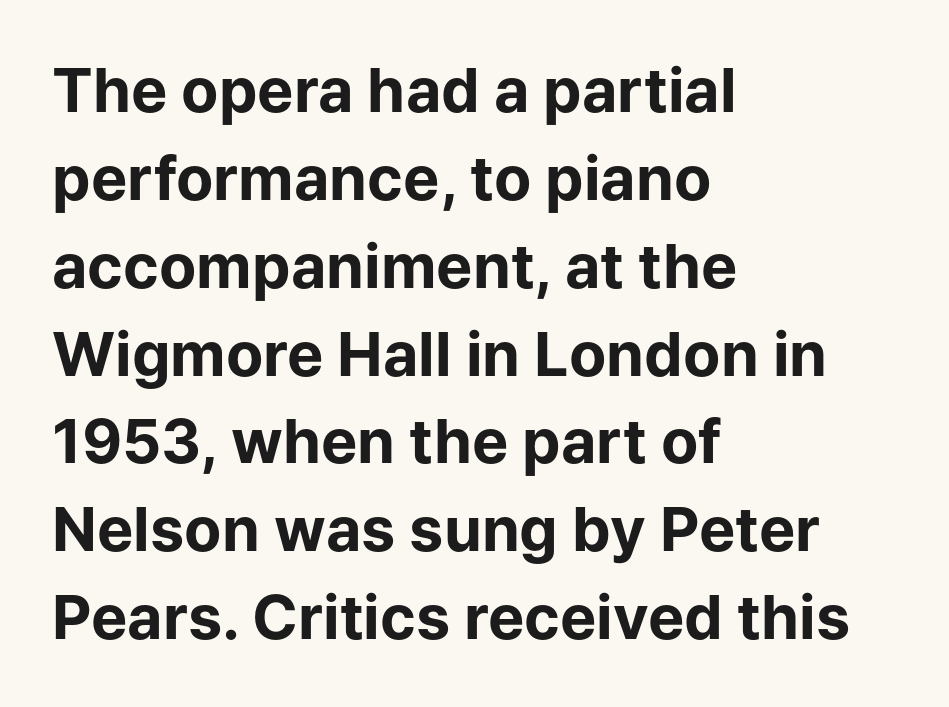
This sample uses a sans-serif face. There is no visible air inserted between adjacent glyphs. Is the block centered? No — it sits flush against the left margin. Set as a true bold cut, around the 700 mark. These lines are rendered in a variable-pitch font. The strip under each line holds only bare page.
